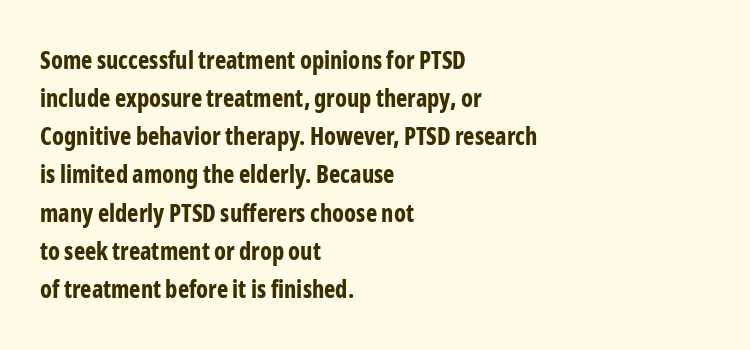
Q: Is the text bold? A: Yes.
Q: Is the text italic (slanted)? A: No, it is upright.
Q: Is the text underlined? A: No.
Q: How is the paragraph aligned? A: Left-aligned.
Q: Is the spacing between letters normal or unusually wide? A: Normal.
Q: Is the spacing between lines tight, normal or loose? A: Normal.
